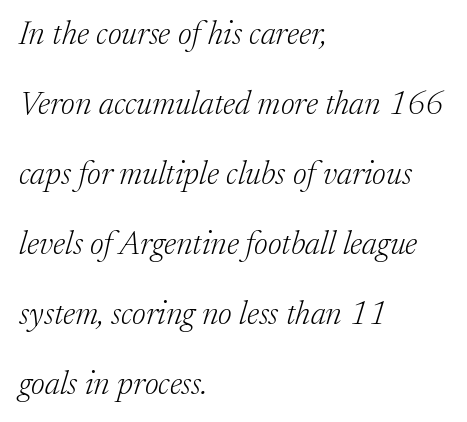
You can tell it's italic because the verticals aren't actually vertical. Check the space under the baseline: it is left empty. The line-height multiplier appears high, well above default. A serif font was chosen for this passage. Note the varied advance widths — an 'i' is clearly narrower than an 'm'.
